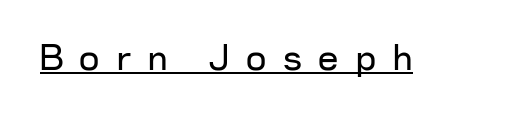
The image shows 36 px regular-weight sans-serif type, upright; set unusually wide letter spacing (+0.45 em), underlined; low stroke contrast and a medium x-height.
